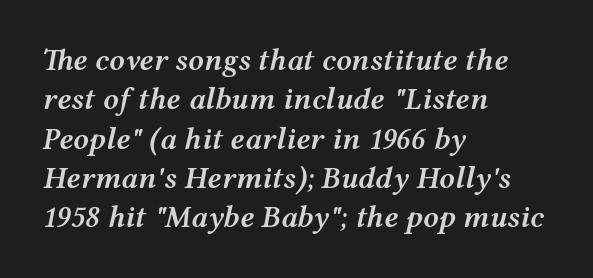
{"italic": "yes", "lean": "right", "slant_degrees": 12, "bold": "semi", "weight": "semibold", "width": "wide", "stroke_contrast": "medium", "x_height": "medium", "monospaced": "no", "underline": "no", "align": "left", "line_spacing": "normal", "line_spacing_ratio": 1.27, "letter_spacing": "normal", "letter_spacing_em": 0.0, "glyph_px": 31}
